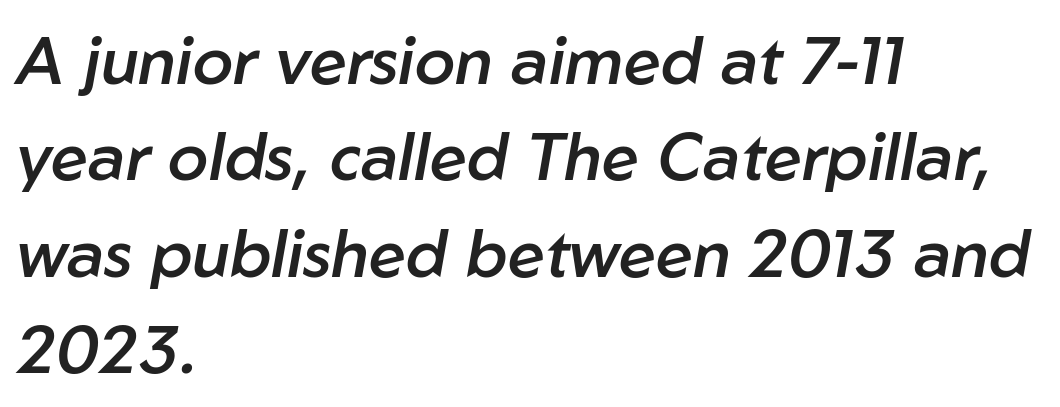
Q: Is the text bold? A: Semi-bold.
Q: Is the text italic (slanted)? A: Yes, it leans right by about 10 degrees.
Q: Is the text underlined? A: No.
Q: How is the paragraph aligned? A: Left-aligned.
Q: Is the spacing between letters normal or unusually wide? A: Normal.
Q: Is the spacing between lines tight, normal or loose? A: Normal.
Q: Width (condensed, normal, or wide)? A: Normal.
Q: Stroke contrast? A: Low.
Q: x-height? A: Medium.
Q: Monospaced? A: No.
